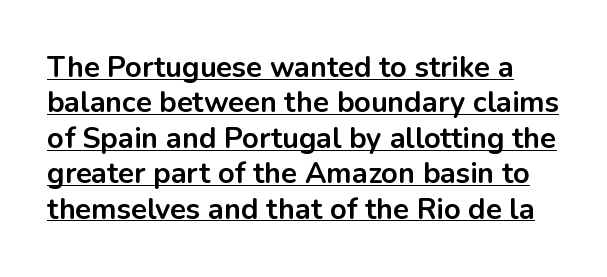
{"serif": "no", "italic": "no", "bold": "yes", "weight": "bold", "width": "normal", "stroke_contrast": "low", "x_height": "medium", "monospaced": "no", "underline": "yes", "line_spacing_ratio": 1.22, "letter_spacing": "normal", "letter_spacing_em": 0.0, "glyph_px": 29}
